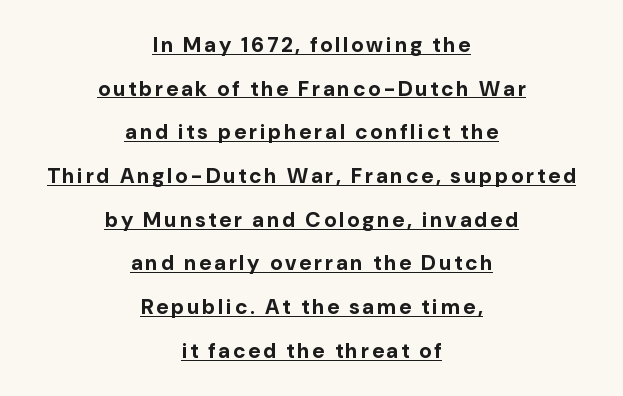
{"italic": "no", "bold": "yes", "underline": "yes", "align": "center", "line_spacing": "loose", "line_spacing_ratio": 2.08, "glyph_px": 21}
